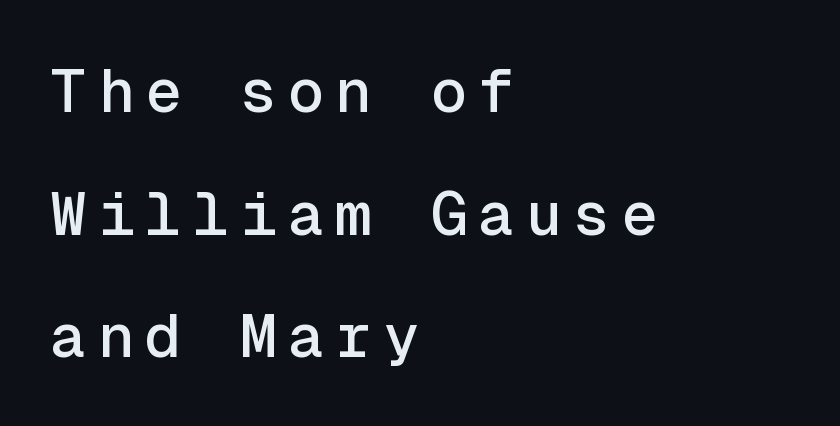
{"serif": "no", "italic": "no", "width": "normal", "x_height": "medium", "monospaced": "yes", "underline": "no", "align": "left", "line_spacing": "loose", "line_spacing_ratio": 2.01, "glyph_px": 61}
